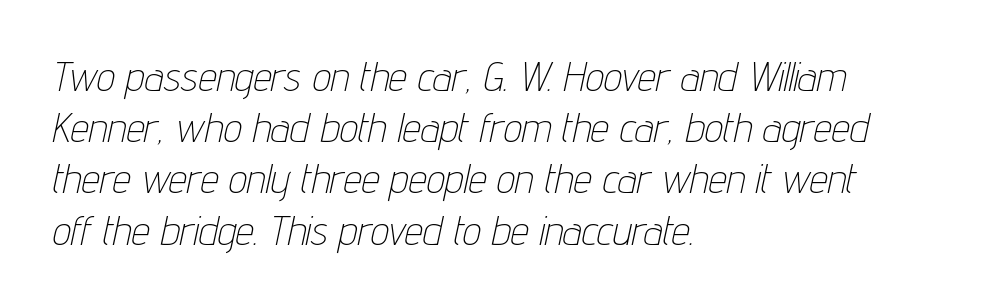
{"italic": "yes", "lean": "right", "slant_degrees": 12, "bold": "no", "weight": "thin", "width": "condensed", "stroke_contrast": "low", "x_height": "medium", "monospaced": "no", "underline": "no", "align": "left", "line_spacing": "normal", "line_spacing_ratio": 1.25, "letter_spacing": "normal", "letter_spacing_em": 0.0, "glyph_px": 41}
